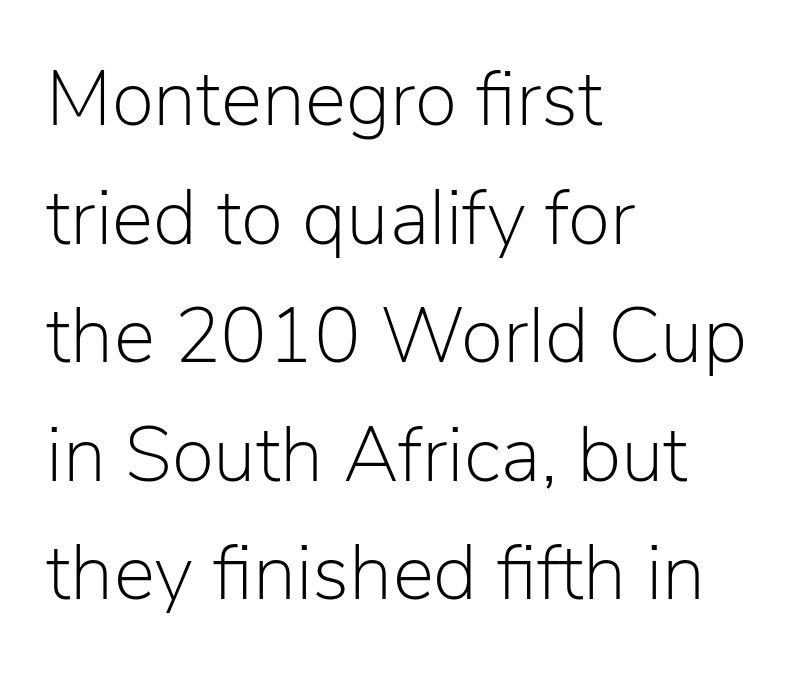
Q: Is the text bold? A: No.
Q: Is the text italic (slanted)? A: No, it is upright.
Q: Is the typeface a serif or a sans-serif typeface? A: Sans-serif.
Q: Is the text underlined? A: No.
Q: How is the paragraph aligned? A: Left-aligned.
Q: Is the spacing between letters normal or unusually wide? A: Normal.
Q: Is the spacing between lines tight, normal or loose? A: Normal.
Q: Width (condensed, normal, or wide)? A: Normal.
Q: Stroke contrast? A: Low.
Q: x-height? A: Medium.
Q: Monospaced? A: No.
